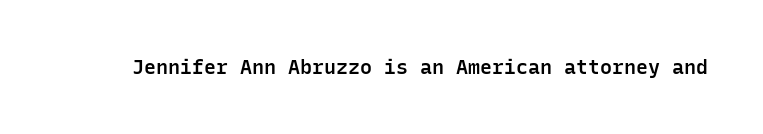
The image shows 20 px text type, upright; set normal letter spacing, not underlined.
